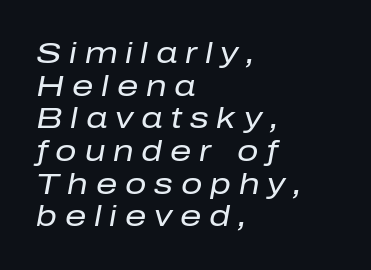
Q: Is the text bold? A: No.
Q: Is the text italic (slanted)? A: Yes, it leans right by about 10 degrees.
Q: Is the text underlined? A: No.
Q: How is the paragraph aligned? A: Left-aligned.
Q: Is the spacing between letters normal or unusually wide? A: Unusually wide.
Q: Is the spacing between lines tight, normal or loose? A: Tight.
Q: Width (condensed, normal, or wide)? A: Normal.
Q: Stroke contrast? A: Low.
Q: x-height? A: Medium.
Q: Monospaced? A: No.
